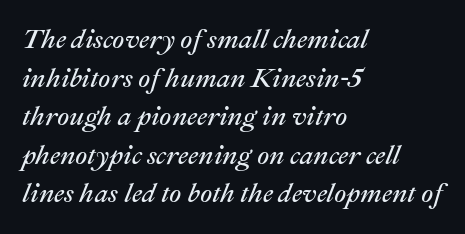
Q: Is the text bold? A: No.
Q: Is the text italic (slanted)? A: Yes, it leans right by about 22 degrees.
Q: Is the text underlined? A: No.
Q: How is the paragraph aligned? A: Left-aligned.
Q: Is the spacing between letters normal or unusually wide? A: Normal.
Q: Is the spacing between lines tight, normal or loose? A: Normal.
